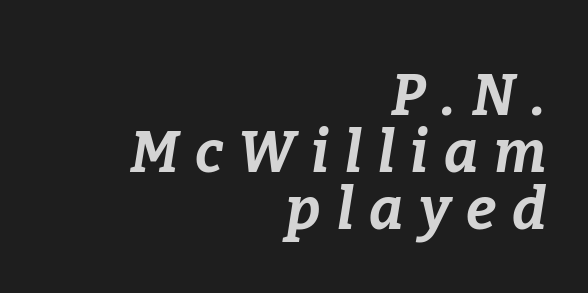
You can tell it's italic because the verticals aren't actually vertical. Typeset ragged left — the right edge is the straight one. Successive baselines arrive quickly, one right under another. Caption: bold face, heavy strokes. The glyphs are unaccompanied by any horizontal stroke below them.
